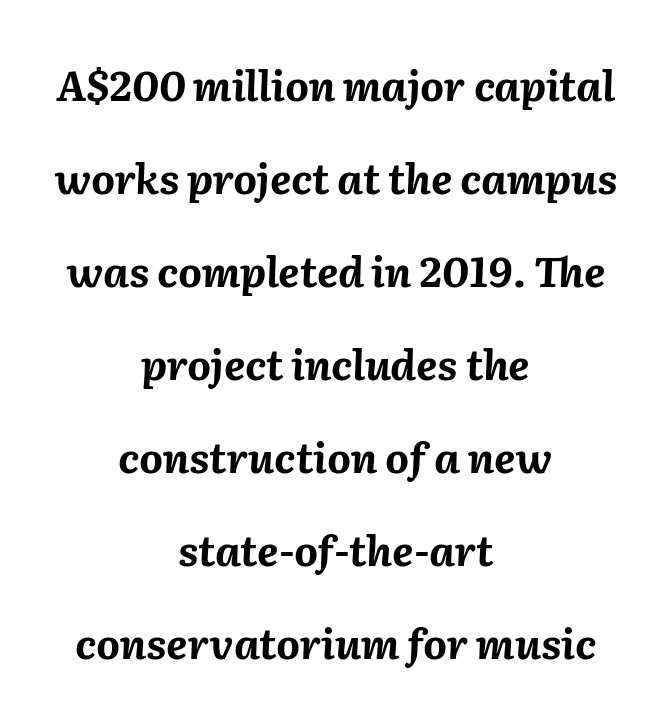
{"italic": "yes", "lean": "right", "slant_degrees": 2, "bold": "yes", "weight": "bold", "width": "normal", "stroke_contrast": "medium", "x_height": "medium", "monospaced": "no", "underline": "no", "align": "center", "line_spacing": "loose", "line_spacing_ratio": 2.27, "letter_spacing": "normal", "letter_spacing_em": 0.0, "glyph_px": 41}
